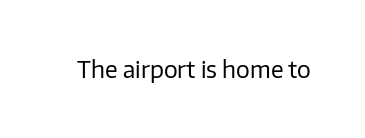
Q: Is the text bold? A: No.
Q: Is the text italic (slanted)? A: No, it is upright.
Q: Is the text underlined? A: No.
Q: Is the spacing between letters normal or unusually wide? A: Normal.
